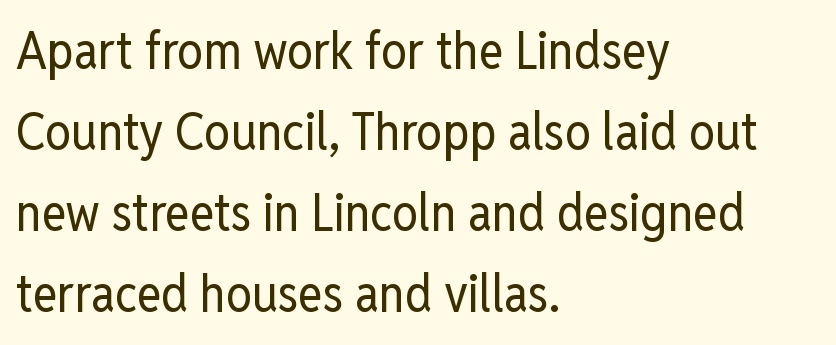
Q: Is the text bold? A: No.
Q: Is the text italic (slanted)? A: No, it is upright.
Q: Is the typeface a serif or a sans-serif typeface? A: Sans-serif.
Q: Is the text underlined? A: No.
Q: How is the paragraph aligned? A: Left-aligned.
Q: Is the spacing between letters normal or unusually wide? A: Normal.
Q: Is the spacing between lines tight, normal or loose? A: Normal.
Q: Width (condensed, normal, or wide)? A: Condensed.
Q: Stroke contrast? A: Low.
Q: x-height? A: Medium.
Q: Monospaced? A: No.
